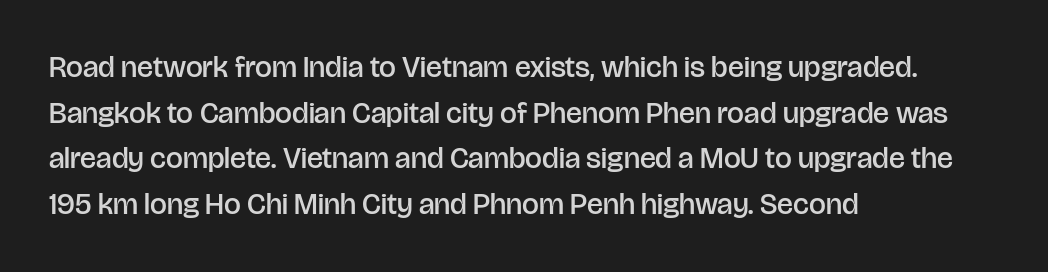
The image shows 30 px semibold sans-serif type, upright; set left-aligned, normal line spacing (1.52x), normal letter spacing, not underlined; low stroke contrast and a large x-height.
